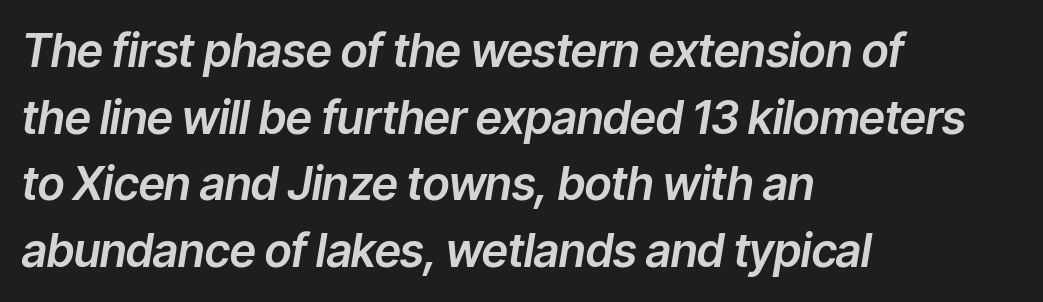
{"italic": "yes", "lean": "right", "slant_degrees": 9, "width": "normal", "stroke_contrast": "low", "x_height": "medium", "monospaced": "no", "underline": "no", "align": "left", "line_spacing": "normal", "line_spacing_ratio": 1.45, "letter_spacing": "normal", "letter_spacing_em": 0.0, "glyph_px": 46}
